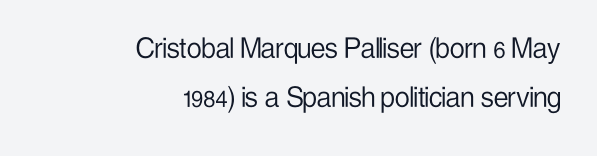
Q: Is the text bold? A: No.
Q: Is the text italic (slanted)? A: No, it is upright.
Q: Is the typeface a serif or a sans-serif typeface? A: Sans-serif.
Q: Is the text underlined? A: No.
Q: How is the paragraph aligned? A: Right-aligned.
Q: Is the spacing between letters normal or unusually wide? A: Normal.
Q: Is the spacing between lines tight, normal or loose? A: Normal.
Q: Width (condensed, normal, or wide)? A: Condensed.
Q: Stroke contrast? A: Low.
Q: x-height? A: Medium.
Q: Monospaced? A: No.
